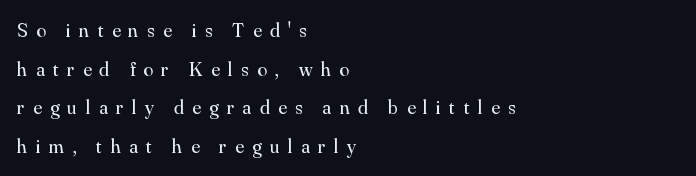
Vertically, the passage feels expansive, rows floating well apart. This sample uses an upright cut, with every glyph sitting square on the baseline. Words float on clear page, feet unadorned. You could only call the tracking loose — the letters float apart. The weight would be labelled regular, book, light, or lighter still. Is the block centered? No — it sits flush against the left margin.
